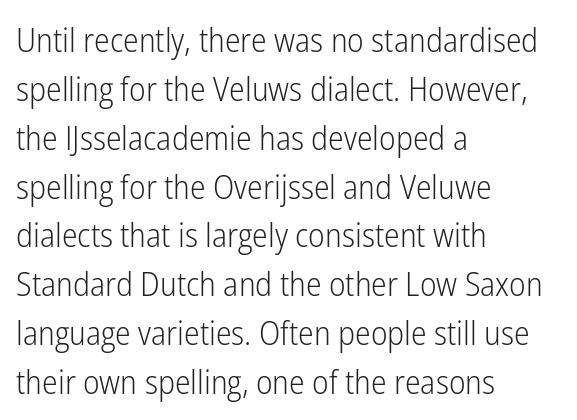
{"serif": "no", "italic": "no", "bold": "no", "weight": "light", "width": "condensed", "stroke_contrast": "low", "x_height": "medium", "monospaced": "no", "underline": "no", "align": "left", "line_spacing": "normal", "line_spacing_ratio": 1.48, "letter_spacing": "normal", "letter_spacing_em": 0.0, "glyph_px": 33}
